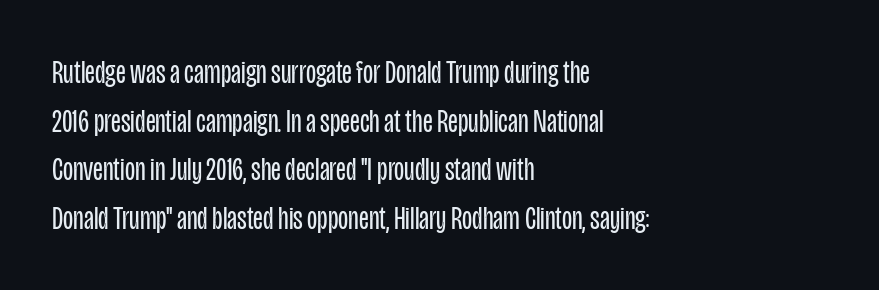
{"serif": "no", "italic": "no", "bold": "no", "weight": "regular", "width": "condensed", "stroke_contrast": "low", "x_height": "large", "monospaced": "no", "underline": "no", "align": "left", "line_spacing": "normal", "line_spacing_ratio": 1.47, "letter_spacing": "normal", "letter_spacing_em": 0.0, "glyph_px": 33}
